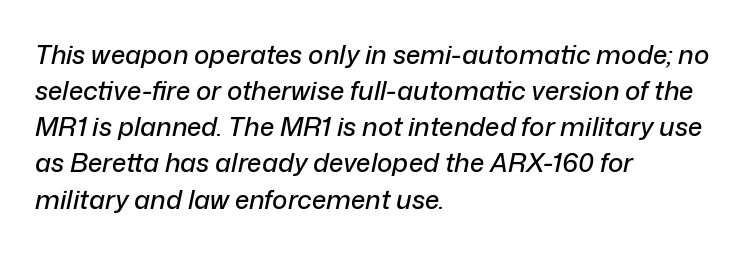
The image shows 26 px text type, italic (leaning right); set left-aligned, normal line spacing (1.39x), normal letter spacing, not underlined.
